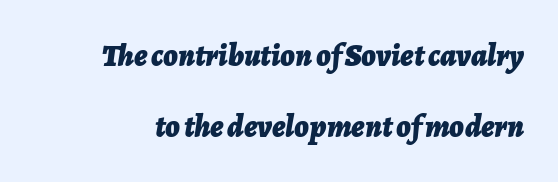
This block would shrink considerably if given ordinary leading; it's expanded now. Do the characters align in a grid? No, the font is proportional. Decoration check: the copy has no underline. It's the slanting kind of type. No extra tracking has been applied to these lines.
